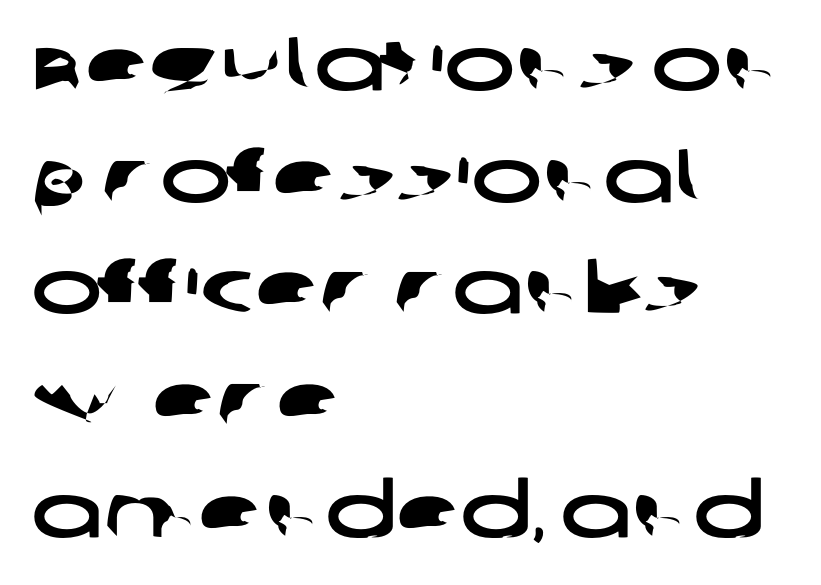
Words appear dense and cohesive because spacing is normal. The face used here is proportionally spaced, like ordinary book or web type. Compared with typical paragraphs, the rows here are spaced about the same. Casual observation: everything's shoved over to the left.
